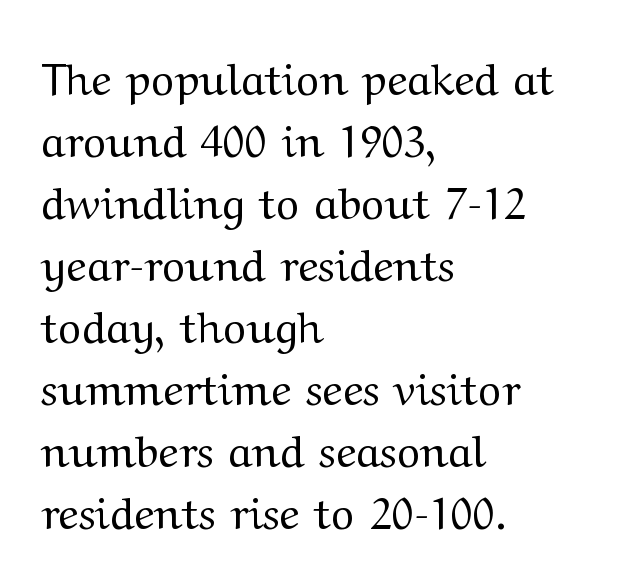
Q: Is the text bold? A: No.
Q: Is the text italic (slanted)? A: No, it is upright.
Q: Is the typeface a serif or a sans-serif typeface? A: Serif.
Q: Is the text underlined? A: No.
Q: How is the paragraph aligned? A: Left-aligned.
Q: Is the spacing between letters normal or unusually wide? A: Normal.
Q: Is the spacing between lines tight, normal or loose? A: Normal.
Q: Width (condensed, normal, or wide)? A: Wide.
Q: Stroke contrast? A: Medium.
Q: x-height? A: Medium.
Q: Monospaced? A: No.
